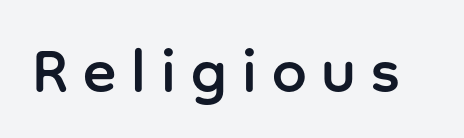
The image shows 62 px sans-serif type, upright; set unusually wide letter spacing (+0.24 em), not underlined; low stroke contrast and a medium x-height.
